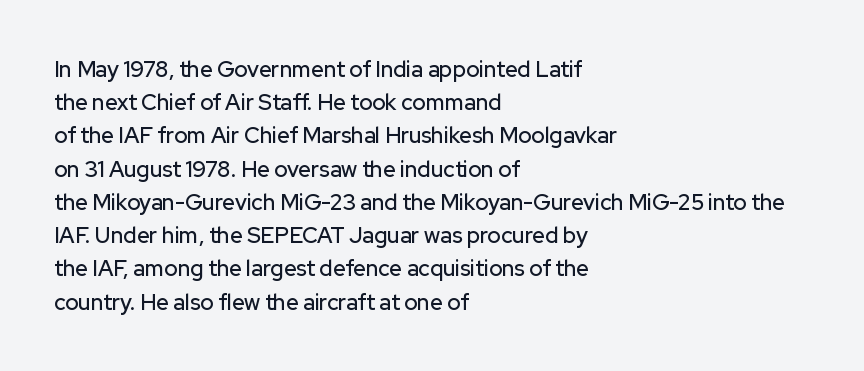
Q: Is the text italic (slanted)? A: No, it is upright.
Q: Is the text underlined? A: No.
Q: How is the paragraph aligned? A: Left-aligned.
Q: Is the spacing between letters normal or unusually wide? A: Normal.
Q: Is the spacing between lines tight, normal or loose? A: Normal.
